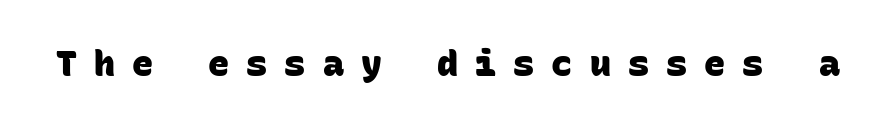
Q: Is the text bold? A: Yes.
Q: Is the typeface a serif or a sans-serif typeface? A: Sans-serif.
Q: Is the text underlined? A: No.
Q: Is the spacing between letters normal or unusually wide? A: Unusually wide.
Q: Width (condensed, normal, or wide)? A: Normal.
Q: Stroke contrast? A: Low.
Q: x-height? A: Large.
Q: Monospaced? A: Yes.
